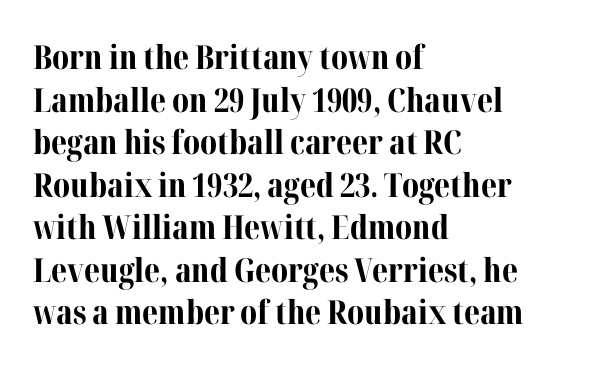
Q: Is the text bold? A: Yes.
Q: Is the text italic (slanted)? A: No, it is upright.
Q: Is the typeface a serif or a sans-serif typeface? A: Serif.
Q: Is the text underlined? A: No.
Q: How is the paragraph aligned? A: Left-aligned.
Q: Is the spacing between letters normal or unusually wide? A: Normal.
Q: Is the spacing between lines tight, normal or loose? A: Normal.
Q: Width (condensed, normal, or wide)? A: Normal.
Q: Stroke contrast? A: Medium.
Q: x-height? A: Medium.
Q: Monospaced? A: No.
